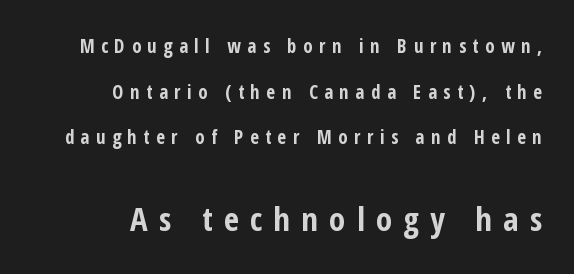
Line endings align vertically; line beginnings do not. Do the characters align in a grid? No, the font is proportional. Scale increases going downward across the two blocks. A typesetter would mark this as roman, not italic. Characters follow at a spacing far wider than the type designer built in.
